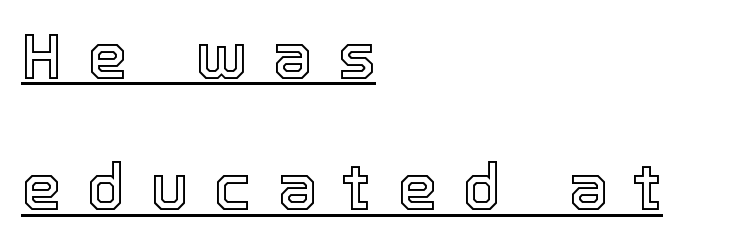
Proportional: the letters do not fall into vertical columns. The gaps between neighbouring characters are conspicuously large. A rule runs beneath these lines of type. Compared with a centered layout, this one pins lines to the left instead. A roman cut, with each character standing at attention. The line-height multiplier appears high, well above default.
